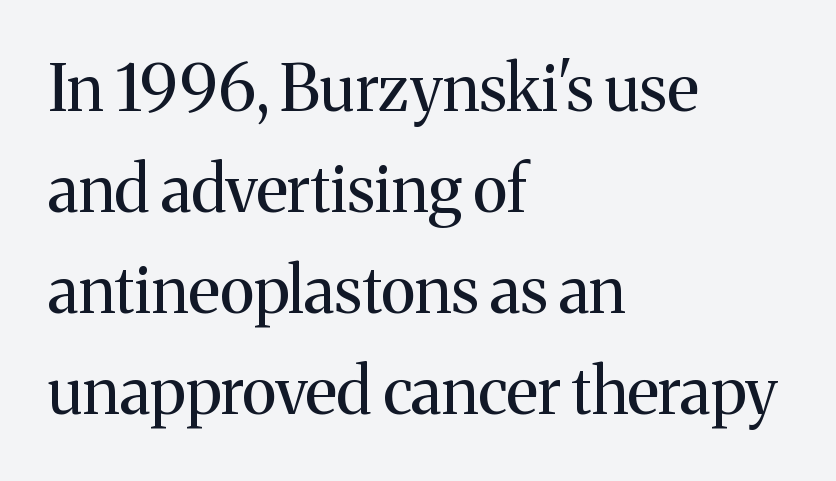
{"serif": "yes", "italic": "no", "bold": "no", "weight": "regular", "width": "normal", "stroke_contrast": "medium", "x_height": "medium", "monospaced": "no", "underline": "no", "align": "left", "line_spacing": "normal", "line_spacing_ratio": 1.58, "letter_spacing": "normal", "letter_spacing_em": 0.0, "glyph_px": 64}
